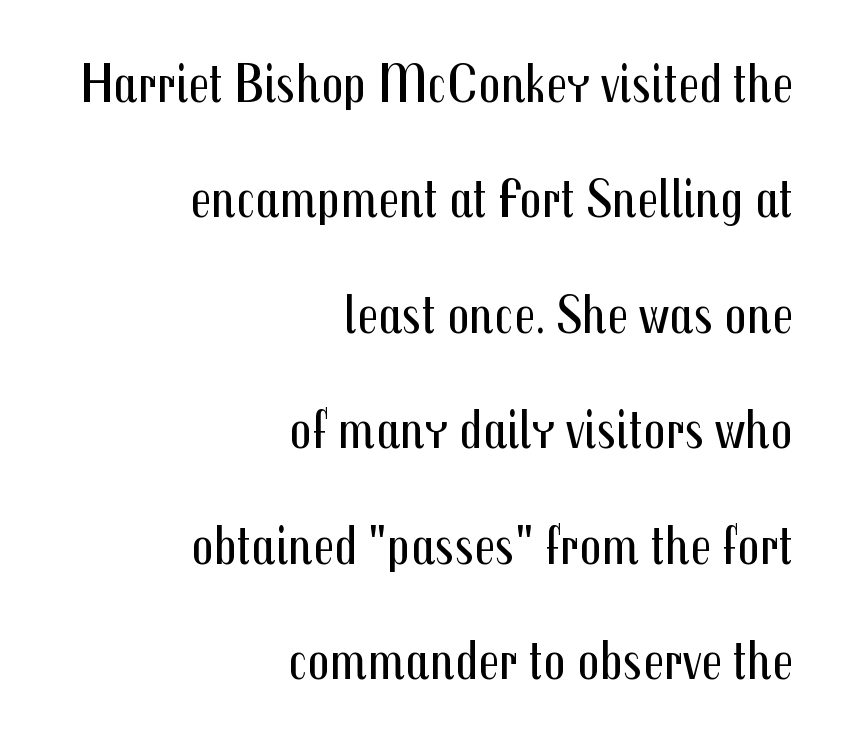
A roman cut, with each character standing at attention. In terms of leading, this rendering errs on the spacious side. Where is the straight margin? On the right. The letters advance in unequal steps, a hallmark of proportional type.
